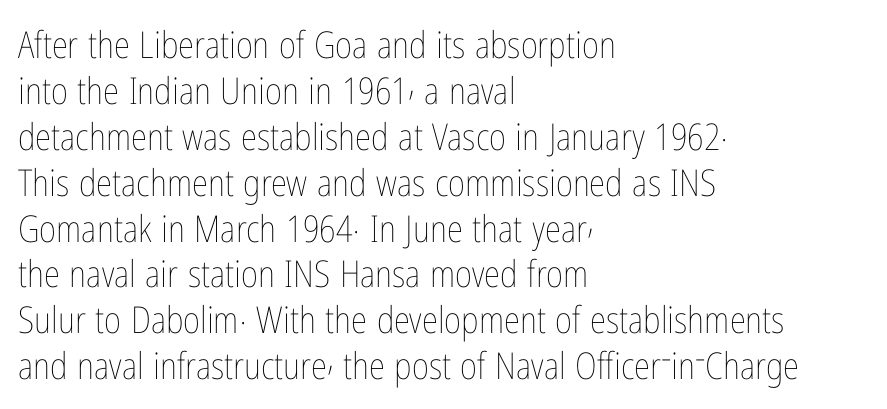
The letterforms sit at book weight or below. The passage shown is not underscored anywhere. Nobody touched the tracking dial on this one. Horizontal alignment here is leftward, the default for most running prose. The letters stand straight up with perfectly vertical stems. These lines are rendered in a variable-pitch font.
